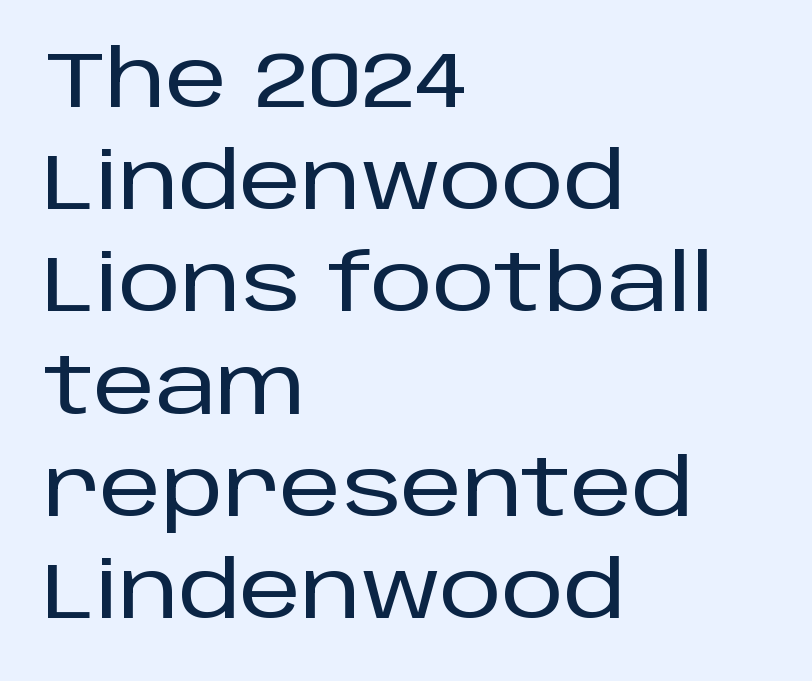
The image shows 78 px sans-serif type, upright; set left-aligned, normal line spacing (1.31x), normal letter spacing, not underlined; low stroke contrast and a large x-height.
